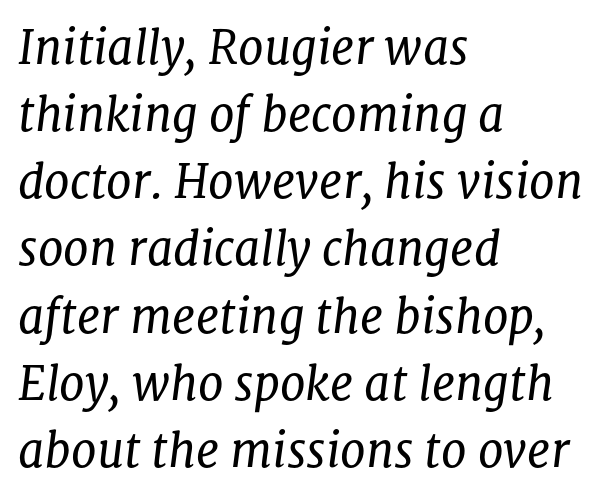
The image shows 46 px regular-weight serif type, italic (leaning right); set left-aligned, normal line spacing (1.46x), normal letter spacing, not underlined; low stroke contrast and a medium x-height.
